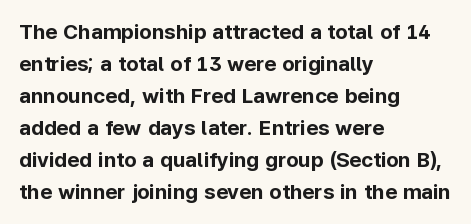
The type sits square on the baseline with zero lean. Summary of weight: heavy, a full bold. Interline gaps are of average width in this sample. The type is set solid horizontally, with unmodified tracking. Underline: absent.
